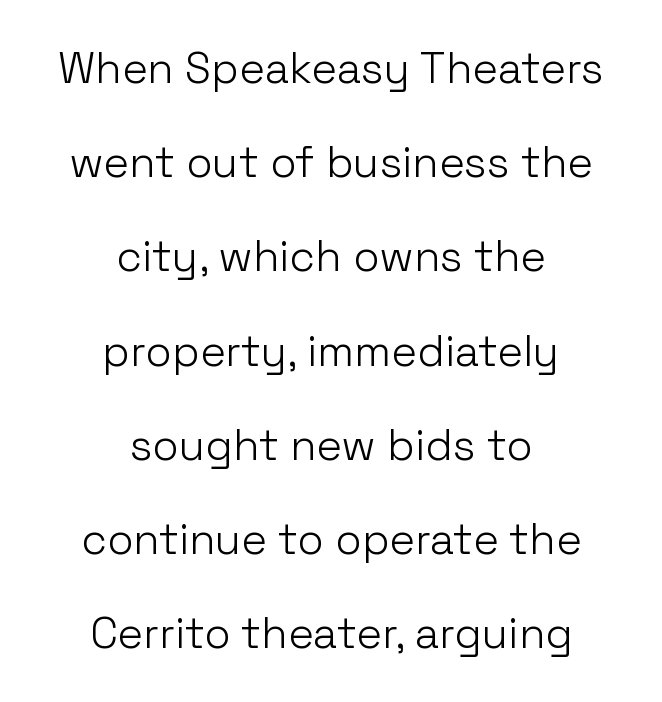
{"serif": "no", "italic": "no", "bold": "no", "weight": "light", "width": "normal", "stroke_contrast": "low", "x_height": "medium", "monospaced": "no", "underline": "no", "align": "center", "line_spacing": "loose", "line_spacing_ratio": 2.19, "letter_spacing": "normal", "letter_spacing_em": 0.0, "glyph_px": 43}
